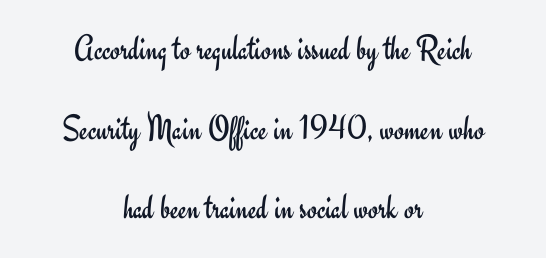
Q: Is the text bold? A: No.
Q: Is the text italic (slanted)? A: Yes.
Q: Is the typeface a serif or a sans-serif typeface? A: Sans-serif.
Q: Is the text underlined? A: No.
Q: How is the paragraph aligned? A: Centered.
Q: Is the spacing between letters normal or unusually wide? A: Normal.
Q: Is the spacing between lines tight, normal or loose? A: Loose.
Q: Width (condensed, normal, or wide)? A: Normal.
Q: Stroke contrast? A: Low.
Q: x-height? A: Small.
Q: Monospaced? A: No.
